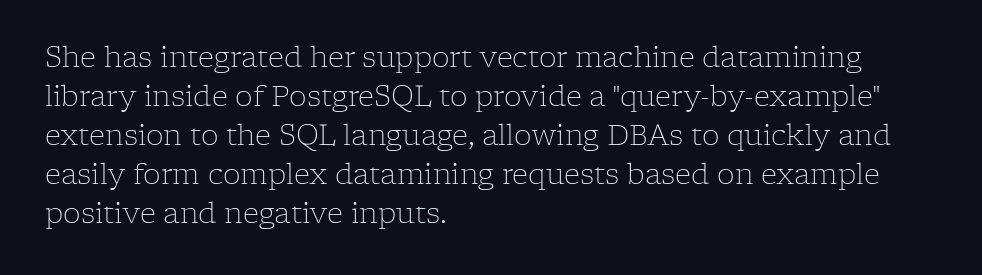
No heavy texture on the line: the type isn't bold. The face used here is proportionally spaced, like ordinary book or web type. Where is the straight margin? On the left. This rendering leaves character spacing at its baseline value. Are there feet on the stems? There are — it's a serif.
